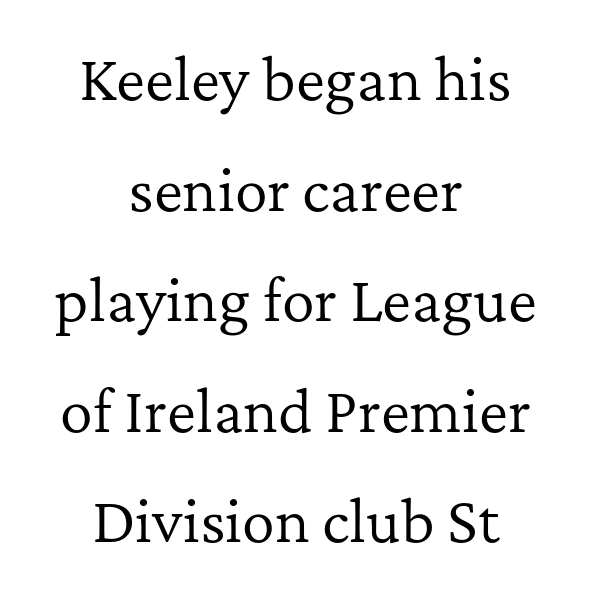
{"serif": "yes", "italic": "no", "bold": "no", "weight": "regular", "width": "normal", "stroke_contrast": "low", "x_height": "medium", "monospaced": "no", "underline": "no", "align": "center", "line_spacing": "loose", "line_spacing_ratio": 2.01, "letter_spacing": "normal", "letter_spacing_em": 0.0, "glyph_px": 55}
